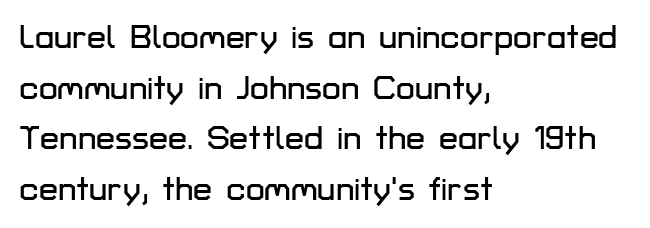
The image shows 34 px sans-serif type, upright; set left-aligned, normal line spacing (1.49x), normal letter spacing, not underlined; low stroke contrast and a medium x-height.
